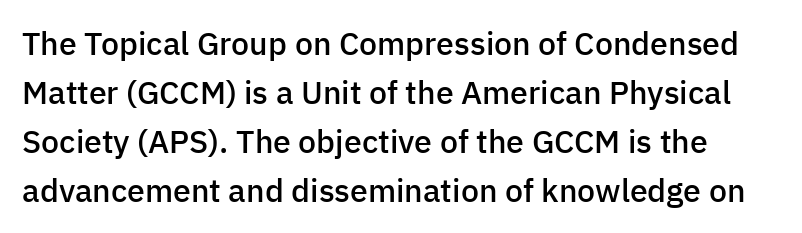
Letters rest on an invisible, unmarked baseline. Words appear dense and cohesive because spacing is normal. The text was rendered using a sans face with plain stroke endings. Characters remain perfectly vertical along every line. Every letter is mildly thick-stroked: semibold rather than bold.
